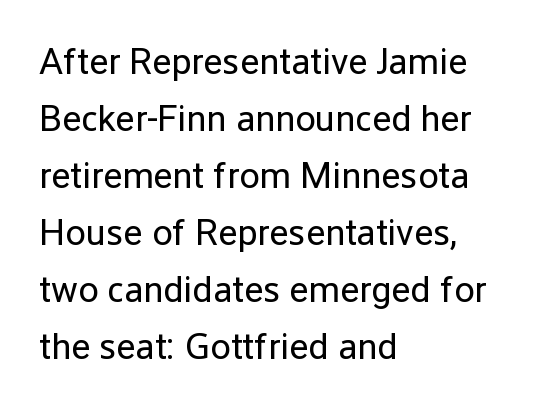
The type sits square on the baseline with zero lean. The letterforms sit shoulder to shoulder at normal distance. Honestly, the row spacing looks completely unremarkable. Letterform terminals end flat and unadorned throughout the passage. The font is comparable to plain body text, perhaps lighter. The area under the type is left untouched.
